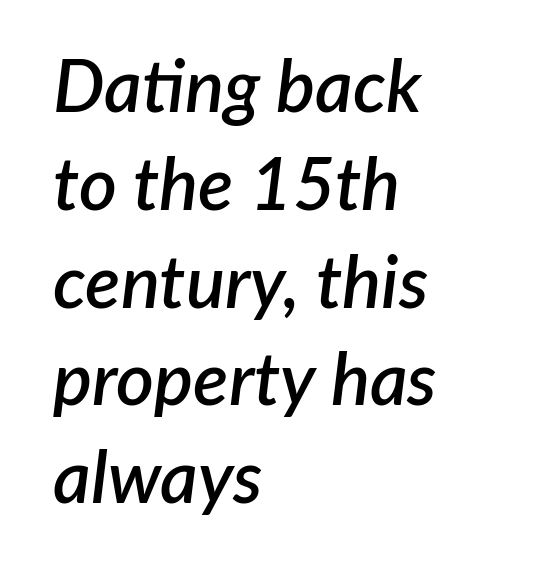
The rendering uses a moderate line-height, typical for paragraphs. The sample has been set in demibold, a notch under bold. The space beneath each line is pristine and unruled. Tracking value appears to be zero — textbook default spacing. Note the varied advance widths — an 'i' is clearly narrower than an 'm'.
